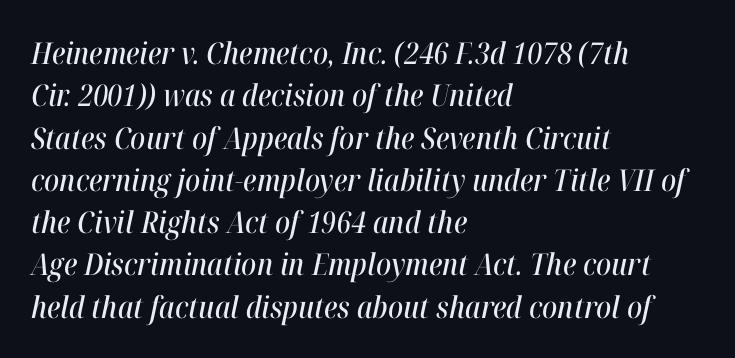
{"italic": "yes", "lean": "right", "slant_degrees": 12, "width": "condensed", "stroke_contrast": "high", "x_height": "medium", "monospaced": "no", "underline": "no", "align": "left", "line_spacing": "normal", "line_spacing_ratio": 1.41, "letter_spacing": "normal", "letter_spacing_em": 0.0, "glyph_px": 30}
